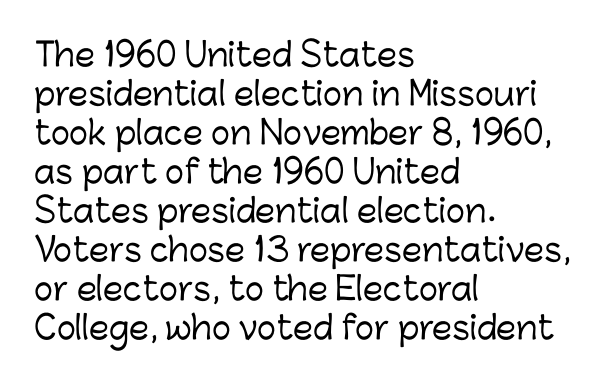
The image shows 32 px sans-serif type, upright; set left-aligned, line spacing 1.22x, normal letter spacing, not underlined; low stroke contrast and a medium x-height.
